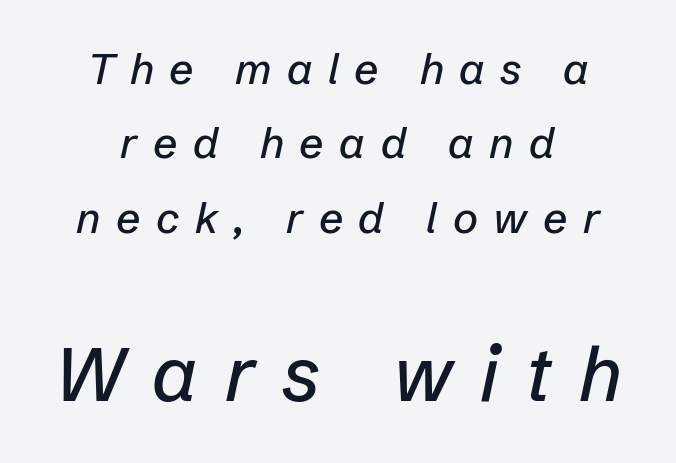
{"italic": "yes", "lean": "right", "slant_degrees": 12, "width": "normal", "stroke_contrast": "low", "x_height": "medium", "monospaced": "no", "underline": "no", "align": "center", "line_spacing_ratio": 1.73, "letter_spacing": "wide", "letter_spacing_em": 0.36, "larger_block": "second", "size_ratio": 1.77, "glyph_px": 76}
